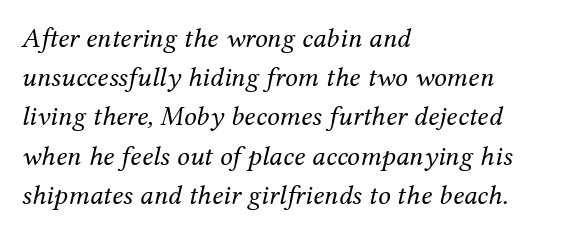
{"serif": "yes", "italic": "yes", "lean": "right", "slant_degrees": 12, "bold": "no", "weight": "regular", "width": "normal", "stroke_contrast": "medium", "x_height": "medium", "monospaced": "no", "underline": "no", "align": "left", "line_spacing": "normal", "line_spacing_ratio": 1.4, "letter_spacing": "normal", "letter_spacing_em": 0.0, "glyph_px": 28}
